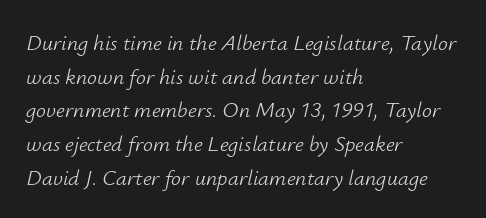
{"italic": "yes", "lean": "right", "slant_degrees": 12, "bold": "no", "underline": "no", "align": "left", "line_spacing": "normal", "line_spacing_ratio": 1.53, "letter_spacing": "normal", "letter_spacing_em": 0.0, "glyph_px": 22}
